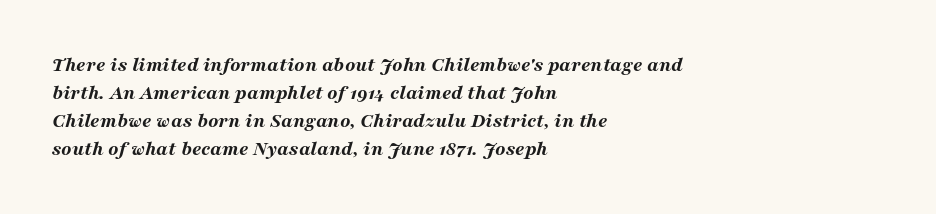
The image shows 21 px bold type, italic (leaning right); set left-aligned, normal line spacing (1.33x), normal letter spacing, not underlined.
